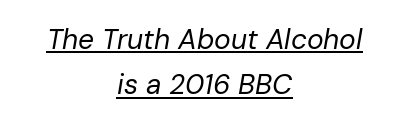
The axis of the letterforms is tilted away from vertical. Neither beginnings nor endings align; midpoints do. The specimen includes a rule beneath the text block's lines. Ink coverage per letter is moderate at most. Proportional: the letters do not fall into vertical columns. Whoever set this chose a conventional vertical rhythm.
